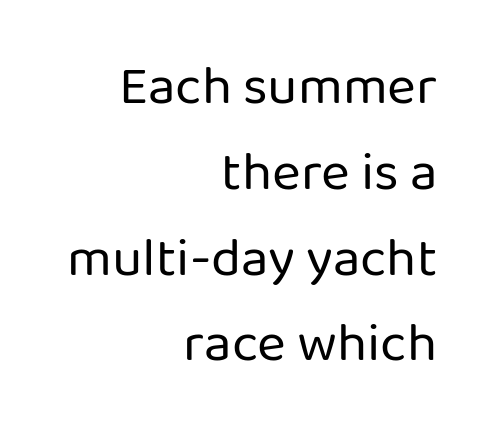
{"serif": "no", "italic": "no", "bold": "no", "weight": "regular", "width": "normal", "stroke_contrast": "low", "x_height": "medium", "monospaced": "no", "underline": "no", "align": "right", "line_spacing": "normal", "line_spacing_ratio": 1.56, "letter_spacing": "normal", "letter_spacing_em": 0.0, "glyph_px": 55}
